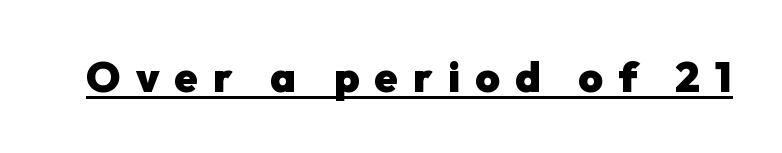
You could not count columns in this text — the font is proportionally spaced. This sample uses a sans-serif face. Vertical strokes here are truly vertical. The letters are spread apart with noticeably loose tracking. Heft: maximum for text — a bold.
